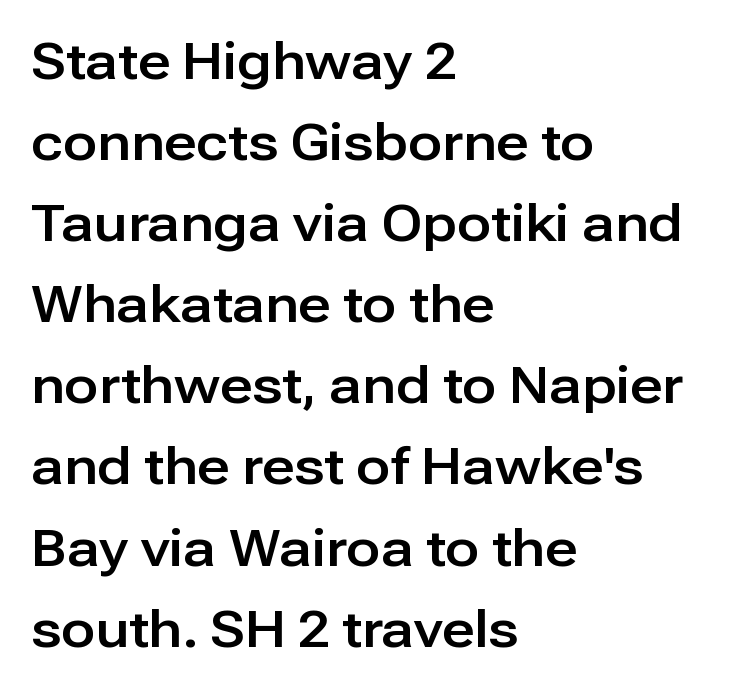
Check under the words: just untouched page. If you drew a ruler down the left edge, every line would touch it. Quick note: not italic, upright. The face used here is proportionally spaced, like ordinary book or web type. A typesetter would call this zero additional tracking. Vertical spacing — default.
